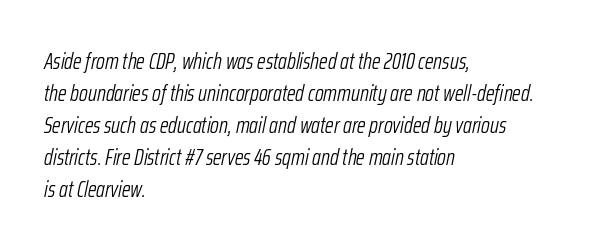
{"italic": "yes", "lean": "right", "slant_degrees": 12, "bold": "no", "underline": "no", "align": "left", "line_spacing": "normal", "line_spacing_ratio": 1.46, "letter_spacing": "normal", "letter_spacing_em": 0.0, "glyph_px": 22}
